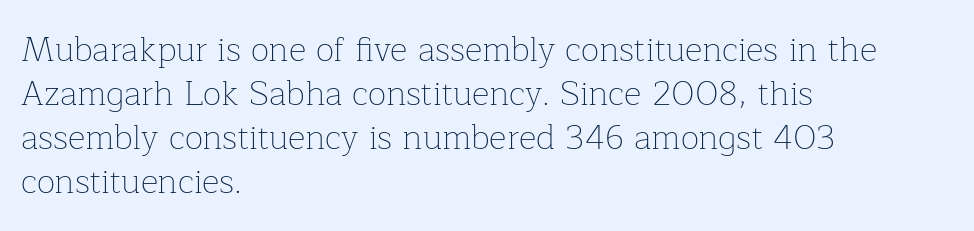
{"serif": "yes", "italic": "no", "bold": "no", "weight": "thin", "width": "normal", "stroke_contrast": "low", "x_height": "medium", "monospaced": "no", "underline": "no", "align": "left", "line_spacing": "normal", "line_spacing_ratio": 1.29, "letter_spacing": "normal", "letter_spacing_em": 0.0, "glyph_px": 34}
